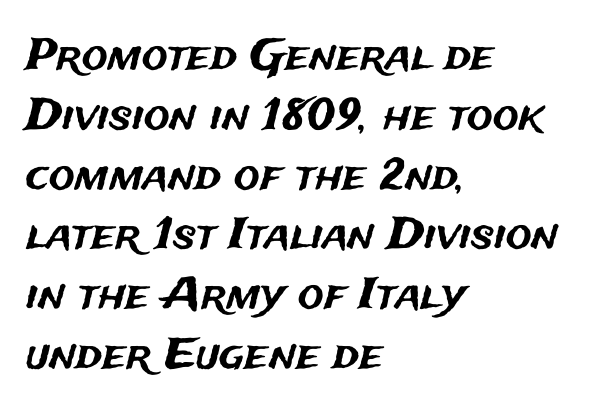
The image shows 43 px sans-serif type; set left-aligned, normal line spacing (1.39x), normal letter spacing, not underlined; medium stroke contrast and a medium x-height.
